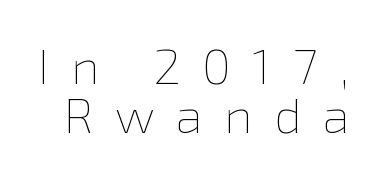
{"italic": "no", "bold": "no", "weight": "thin", "width": "normal", "stroke_contrast": "low", "x_height": "medium", "monospaced": "no", "underline": "no", "line_spacing": "tight", "line_spacing_ratio": 0.99, "letter_spacing": "wide", "letter_spacing_em": 0.44, "glyph_px": 49}
